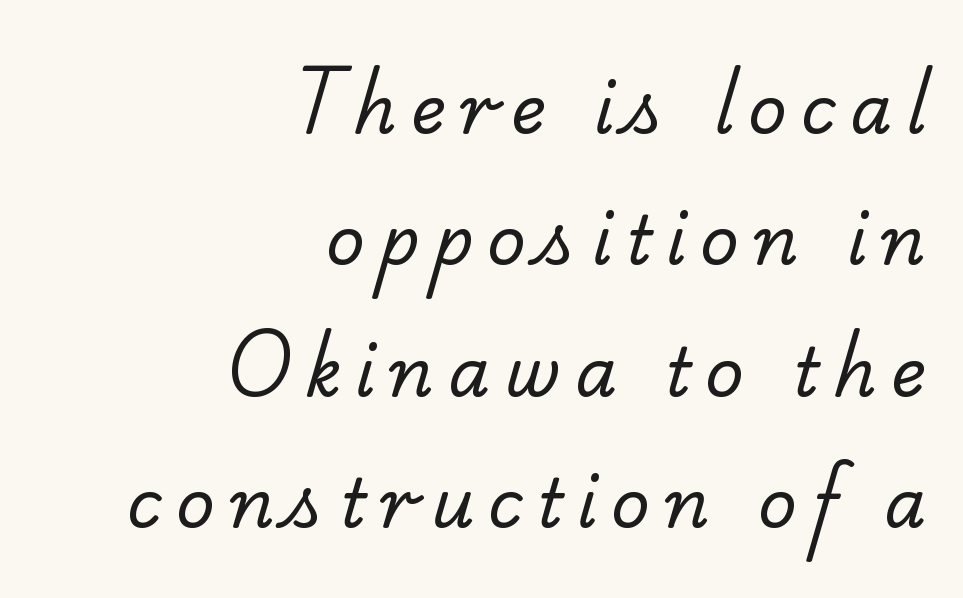
{"bold": "no", "weight": "regular", "width": "normal", "stroke_contrast": "low", "x_height": "small", "monospaced": "no", "underline": "no", "align": "right", "line_spacing": "loose", "line_spacing_ratio": 1.96, "letter_spacing": "wide", "letter_spacing_em": 0.21, "glyph_px": 67}
